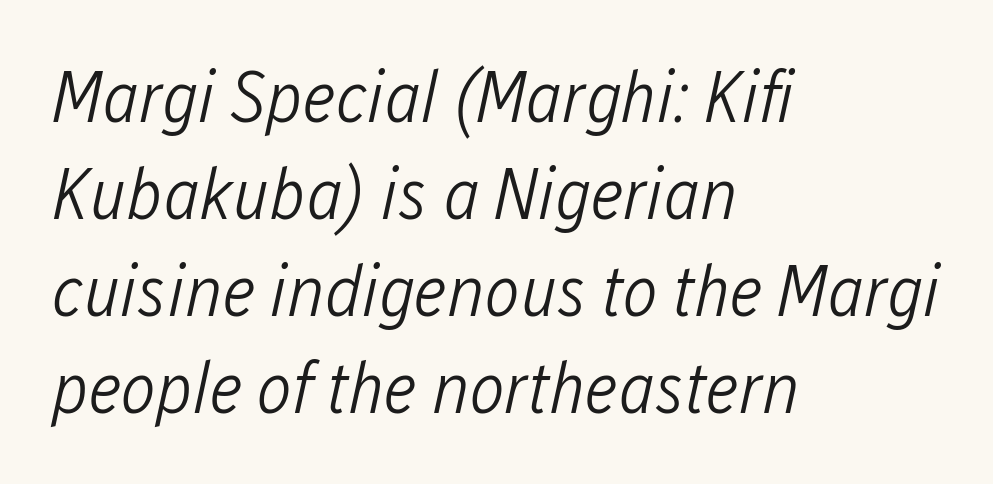
{"italic": "yes", "lean": "right", "slant_degrees": 12, "bold": "no", "weight": "light", "width": "condensed", "stroke_contrast": "low", "x_height": "medium", "monospaced": "no", "underline": "no", "align": "left", "line_spacing": "normal", "line_spacing_ratio": 1.31, "letter_spacing": "normal", "letter_spacing_em": 0.0, "glyph_px": 74}
